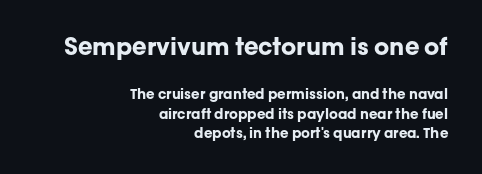
The baseline area is clear. Is there much room between lines? A standard amount, neither cramped nor airy. Strong, thick strokes mark this as bold type. Style check: upright.
